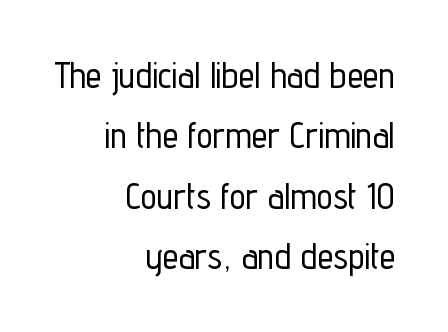
{"serif": "no", "italic": "no", "width": "condensed", "stroke_contrast": "low", "x_height": "medium", "monospaced": "no", "underline": "no", "align": "right", "line_spacing": "normal", "line_spacing_ratio": 1.68, "letter_spacing": "normal", "letter_spacing_em": 0.0, "glyph_px": 36}
